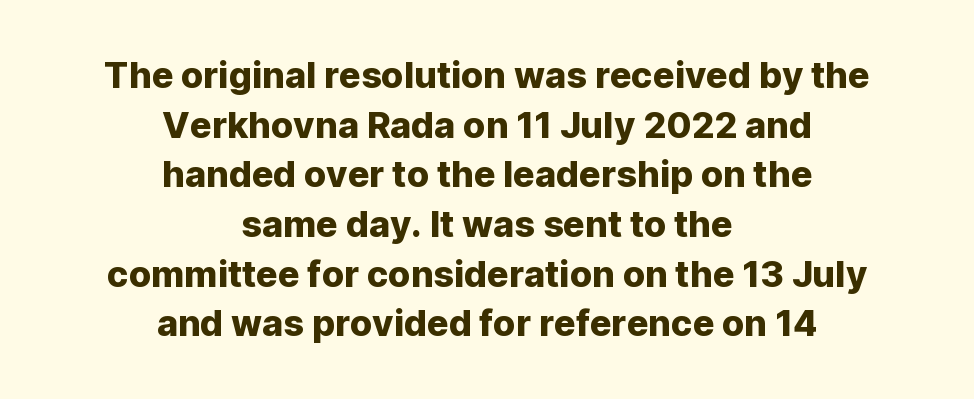
Q: Is the text italic (slanted)? A: No, it is upright.
Q: Is the typeface a serif or a sans-serif typeface? A: Sans-serif.
Q: Is the text underlined? A: No.
Q: How is the paragraph aligned? A: Centered.
Q: Is the spacing between letters normal or unusually wide? A: Normal.
Q: Is the spacing between lines tight, normal or loose? A: Normal.
Q: Width (condensed, normal, or wide)? A: Normal.
Q: Stroke contrast? A: Low.
Q: x-height? A: Medium.
Q: Monospaced? A: No.
